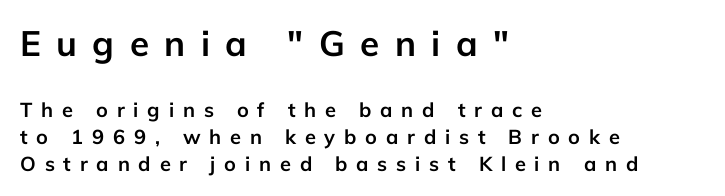
The image shows 35 px semibold sans-serif type, upright; set left-aligned, normal line spacing (1.36x), unusually wide letter spacing (+0.44 em), not underlined; the first (top) block is 1.75x larger; low stroke contrast and a medium x-height.
